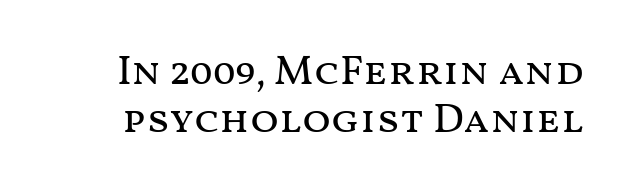
Q: Is the text bold? A: No.
Q: Is the text italic (slanted)? A: No, it is upright.
Q: Is the text underlined? A: No.
Q: Is the spacing between letters normal or unusually wide? A: Normal.
Q: Is the spacing between lines tight, normal or loose? A: Tight.
Q: Width (condensed, normal, or wide)? A: Wide.
Q: Stroke contrast? A: Medium.
Q: x-height? A: Medium.
Q: Monospaced? A: No.
